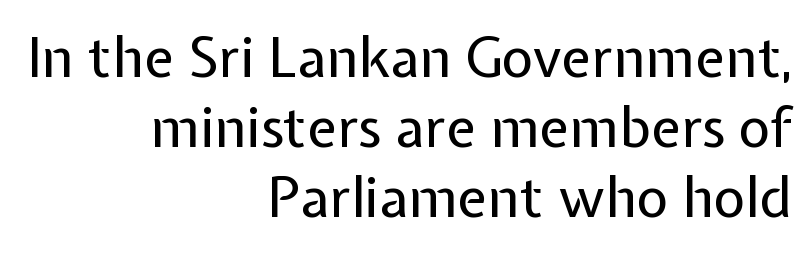
Notice how the passage keeps a crisp vertical edge on the right only. The letterforms sit at book weight or below. Does the lettering tilt? It doesn't — this is upright. Look at the bottom of the vertical strokes: they stop flat, with no serifs. How would I describe the line gaps? Plain and ordinary.
